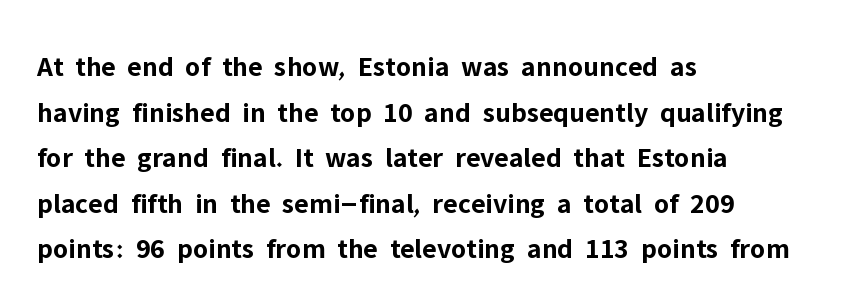
Just letters on the line, the space beneath them empty. Heavy-handed strokes throughout: this text is bold. The rendering keeps characters at their native spacing. The face used here is proportionally spaced, like ordinary book or web type. Reading down the column, the eye jumps a familiar distance to each next line. Line starts are locked; line ends wander.
